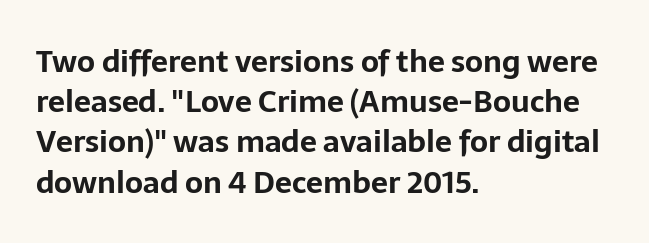
Q: Is the text bold? A: Yes.
Q: Is the text italic (slanted)? A: No, it is upright.
Q: Is the typeface a serif or a sans-serif typeface? A: Sans-serif.
Q: Is the text underlined? A: No.
Q: How is the paragraph aligned? A: Left-aligned.
Q: Is the spacing between letters normal or unusually wide? A: Normal.
Q: Is the spacing between lines tight, normal or loose? A: Normal.
Q: Width (condensed, normal, or wide)? A: Normal.
Q: Stroke contrast? A: Low.
Q: x-height? A: Medium.
Q: Monospaced? A: No.
